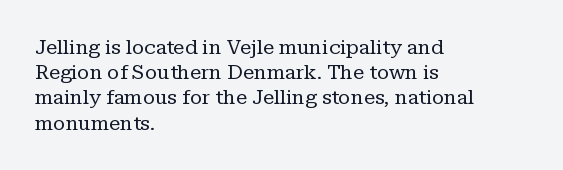
Q: Is the text bold? A: No.
Q: Is the text italic (slanted)? A: No, it is upright.
Q: Is the text underlined? A: No.
Q: How is the paragraph aligned? A: Left-aligned.
Q: Is the spacing between letters normal or unusually wide? A: Normal.
Q: Is the spacing between lines tight, normal or loose? A: Normal.
